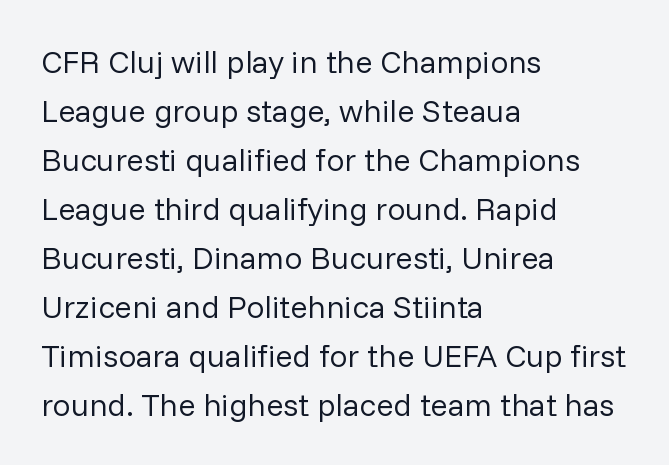
Q: Is the text bold? A: No.
Q: Is the text italic (slanted)? A: No, it is upright.
Q: Is the typeface a serif or a sans-serif typeface? A: Sans-serif.
Q: Is the text underlined? A: No.
Q: How is the paragraph aligned? A: Left-aligned.
Q: Is the spacing between letters normal or unusually wide? A: Normal.
Q: Is the spacing between lines tight, normal or loose? A: Normal.
Q: Width (condensed, normal, or wide)? A: Normal.
Q: Stroke contrast? A: Low.
Q: x-height? A: Medium.
Q: Monospaced? A: No.
